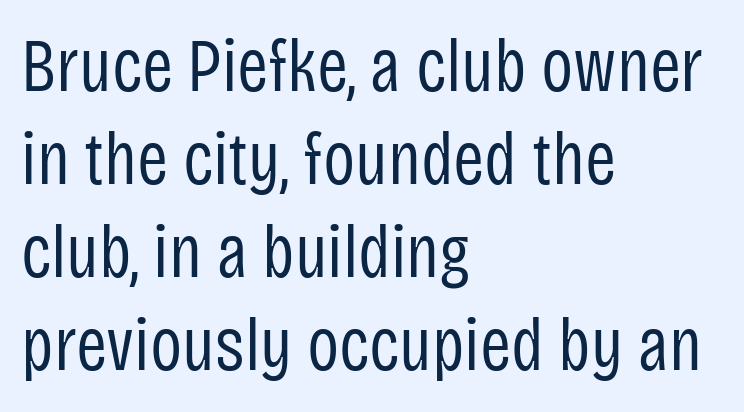
{"serif": "no", "italic": "no", "bold": "no", "weight": "regular", "width": "condensed", "stroke_contrast": "low", "x_height": "large", "monospaced": "no", "underline": "no", "align": "left", "line_spacing_ratio": 1.24, "letter_spacing": "normal", "letter_spacing_em": 0.0, "glyph_px": 75}
